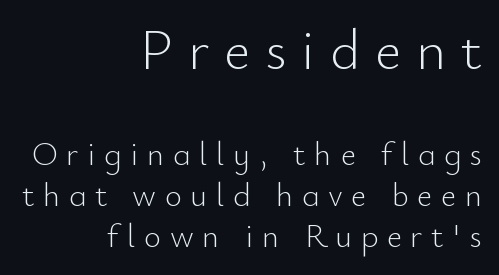
The image shows 57 px light sans-serif type, upright; set right-aligned, normal line spacing (1.25x), unusually wide letter spacing (+0.26 em), not underlined; the first (top) block is 1.73x larger; low stroke contrast and a small x-height.
